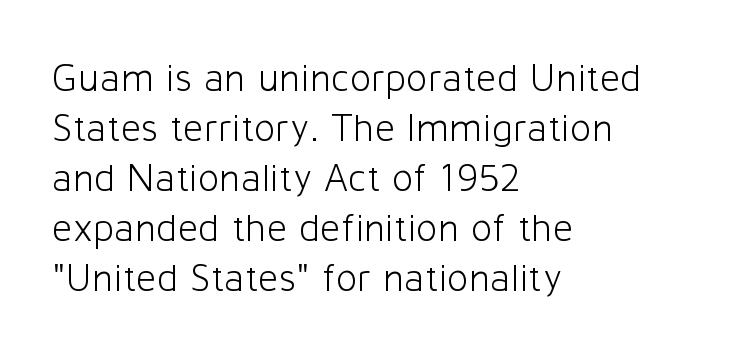
Q: Is the text bold? A: No.
Q: Is the text italic (slanted)? A: No, it is upright.
Q: Is the typeface a serif or a sans-serif typeface? A: Sans-serif.
Q: Is the text underlined? A: No.
Q: How is the paragraph aligned? A: Left-aligned.
Q: Is the spacing between letters normal or unusually wide? A: Normal.
Q: Is the spacing between lines tight, normal or loose? A: Normal.
Q: Width (condensed, normal, or wide)? A: Normal.
Q: Stroke contrast? A: Low.
Q: x-height? A: Medium.
Q: Monospaced? A: No.
